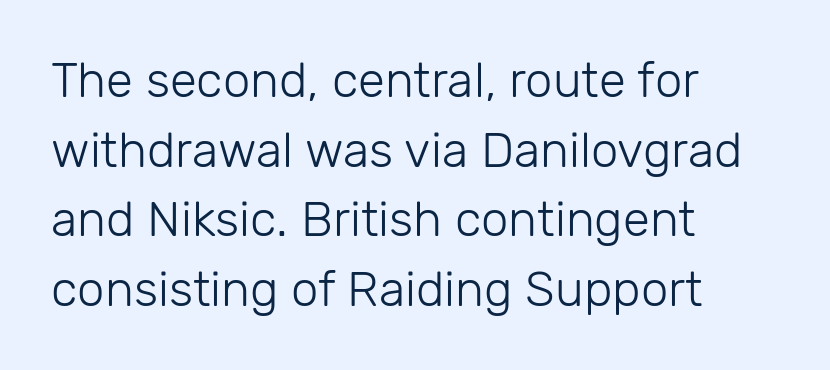
{"serif": "no", "italic": "no", "bold": "no", "weight": "light", "width": "normal", "stroke_contrast": "low", "x_height": "medium", "monospaced": "no", "underline": "no", "align": "left", "line_spacing": "normal", "line_spacing_ratio": 1.42, "letter_spacing": "normal", "letter_spacing_em": 0.0, "glyph_px": 49}
